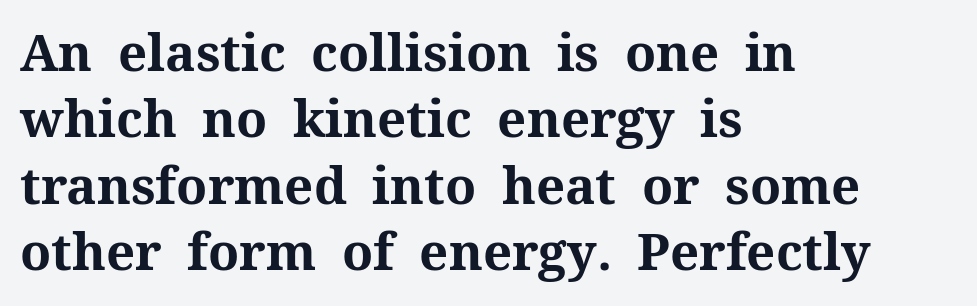
The image shows 51 px bold serif type, upright; set left-aligned, normal line spacing (1.3x), normal letter spacing, not underlined; medium stroke contrast and a medium x-height.
